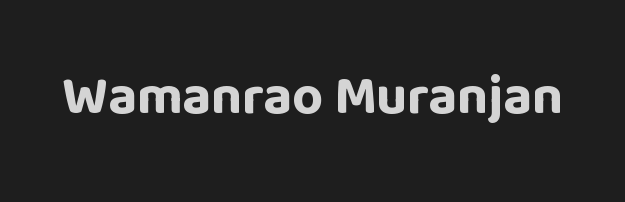
{"serif": "no", "italic": "no", "bold": "yes", "weight": "bold", "width": "normal", "stroke_contrast": "low", "x_height": "large", "monospaced": "no", "underline": "no", "letter_spacing": "normal", "letter_spacing_em": 0.0, "glyph_px": 54}
